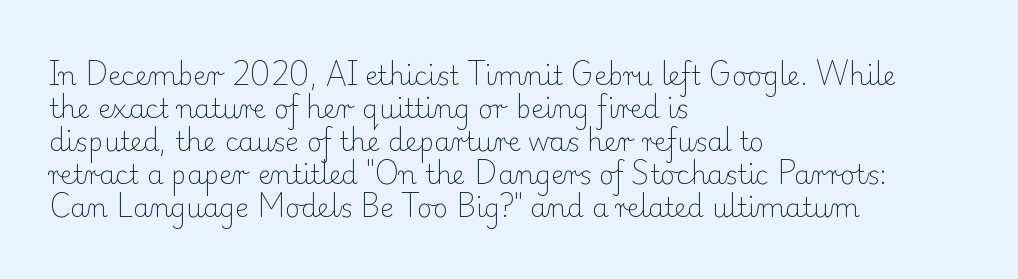
When letters stand straight like this, we call the style roman or upright. These lines sit exactly where default settings would place them. Students, note that the glyphs here touch the page at normal intervals. The passage shown is not bold in any degree. In CSS terms this would be text-align: left. Underlining? Definitely not there.
